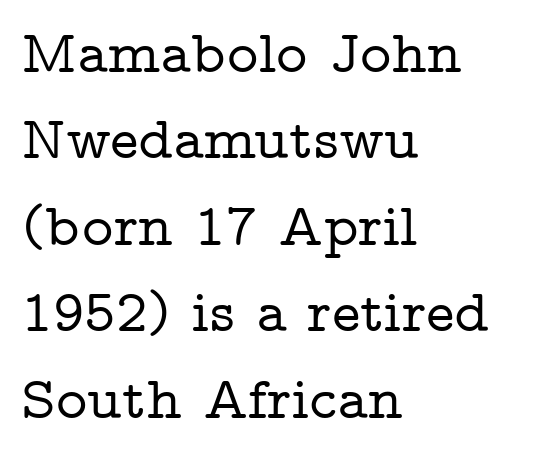
Q: Is the text italic (slanted)? A: No, it is upright.
Q: Is the typeface a serif or a sans-serif typeface? A: Serif.
Q: Is the text underlined? A: No.
Q: How is the paragraph aligned? A: Left-aligned.
Q: Is the spacing between letters normal or unusually wide? A: Normal.
Q: Is the spacing between lines tight, normal or loose? A: Normal.
Q: Width (condensed, normal, or wide)? A: Wide.
Q: Stroke contrast? A: Low.
Q: x-height? A: Medium.
Q: Monospaced? A: No.
